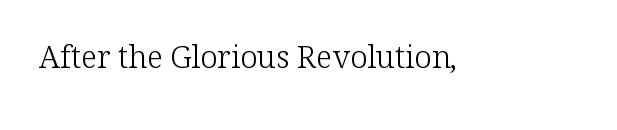
The image shows 31 px light serif type, upright; set normal letter spacing, not underlined; low stroke contrast and a medium x-height.
